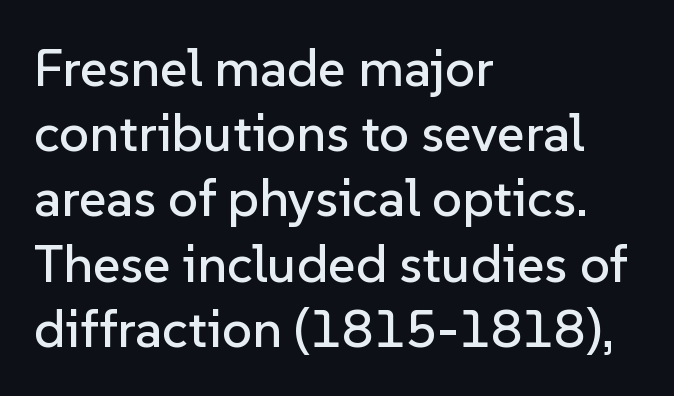
{"serif": "no", "italic": "no", "width": "normal", "stroke_contrast": "low", "x_height": "medium", "monospaced": "no", "underline": "no", "align": "left", "line_spacing_ratio": 1.23, "letter_spacing": "normal", "letter_spacing_em": 0.0, "glyph_px": 53}
